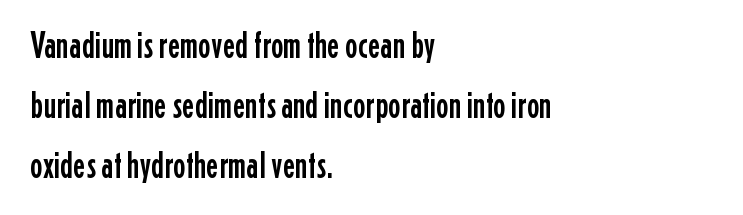
The image shows 38 px condensed sans-serif type, upright; set left-aligned, normal line spacing (1.58x), normal letter spacing, not underlined; low stroke contrast and a medium x-height.
